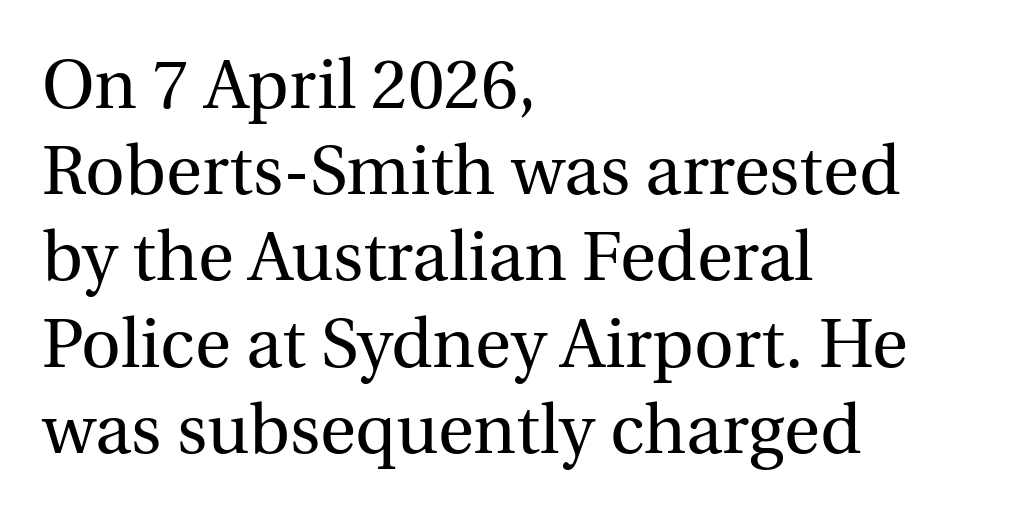
{"serif": "yes", "italic": "no", "bold": "no", "weight": "regular", "width": "normal", "x_height": "medium", "monospaced": "no", "underline": "no", "align": "left", "line_spacing": "normal", "line_spacing_ratio": 1.25, "letter_spacing": "normal", "letter_spacing_em": 0.0, "glyph_px": 69}
